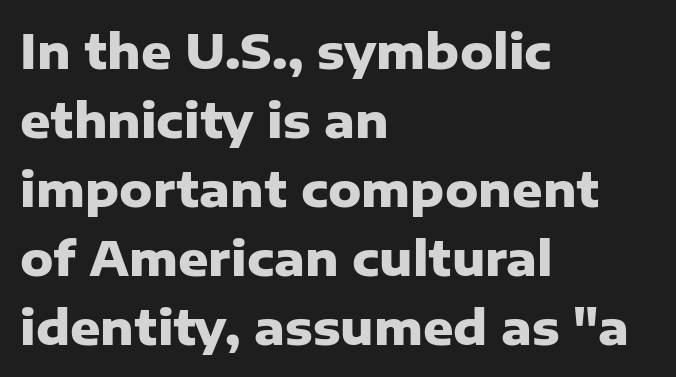
{"serif": "no", "italic": "no", "bold": "yes", "weight": "heavy", "width": "normal", "stroke_contrast": "low", "x_height": "medium", "monospaced": "no", "underline": "no", "align": "left", "line_spacing": "normal", "line_spacing_ratio": 1.47, "letter_spacing": "normal", "letter_spacing_em": 0.0, "glyph_px": 47}
